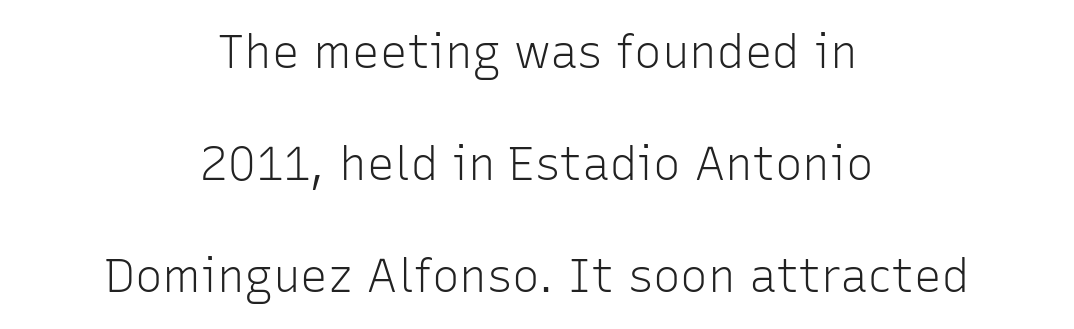
Caption: multi-line text, centered on the measure. The words here are not underlined. Regarding serifs, this sample does without them. The rendering uses natural spacing where letterforms have individual widths. The type sits square on the baseline with zero lean.
